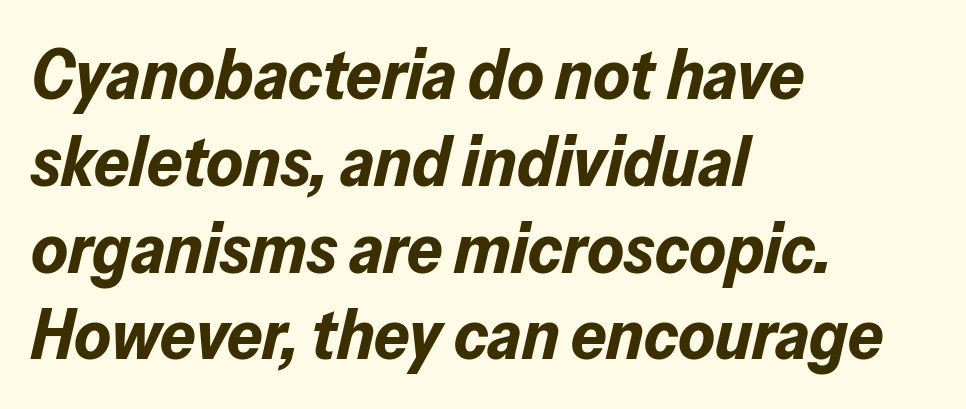
{"italic": "yes", "lean": "right", "slant_degrees": 13, "bold": "yes", "weight": "bold", "width": "normal", "stroke_contrast": "low", "x_height": "medium", "monospaced": "no", "underline": "no", "align": "left", "line_spacing_ratio": 1.24, "letter_spacing": "normal", "letter_spacing_em": 0.0, "glyph_px": 70}
